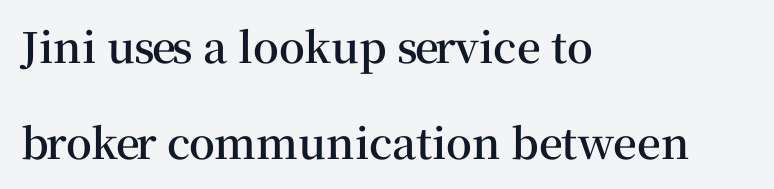
Q: Is the text bold? A: Semi-bold.
Q: Is the text italic (slanted)? A: No, it is upright.
Q: Is the typeface a serif or a sans-serif typeface? A: Serif.
Q: Is the text underlined? A: No.
Q: How is the paragraph aligned? A: Left-aligned.
Q: Is the spacing between letters normal or unusually wide? A: Normal.
Q: Is the spacing between lines tight, normal or loose? A: Loose.
Q: Width (condensed, normal, or wide)? A: Normal.
Q: Stroke contrast? A: Medium.
Q: x-height? A: Medium.
Q: Monospaced? A: No.
